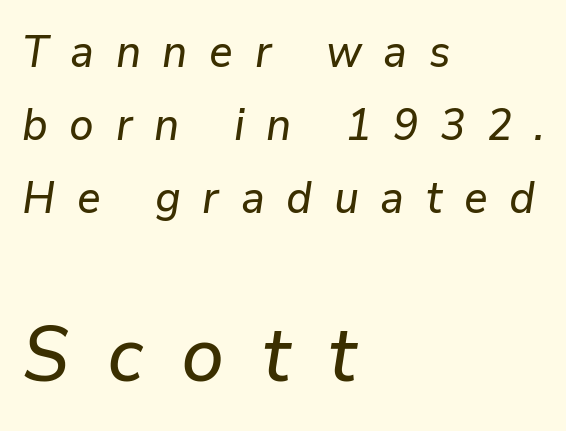
The image shows 77 px text type, italic (leaning right); set left-aligned, normal line spacing (1.66x), unusually wide letter spacing (+0.49 em), not underlined; the second (bottom) block is 1.75x larger; low stroke contrast and a medium x-height.
